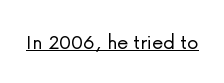
The image shows 23 px text type, upright; set normal letter spacing, underlined.
